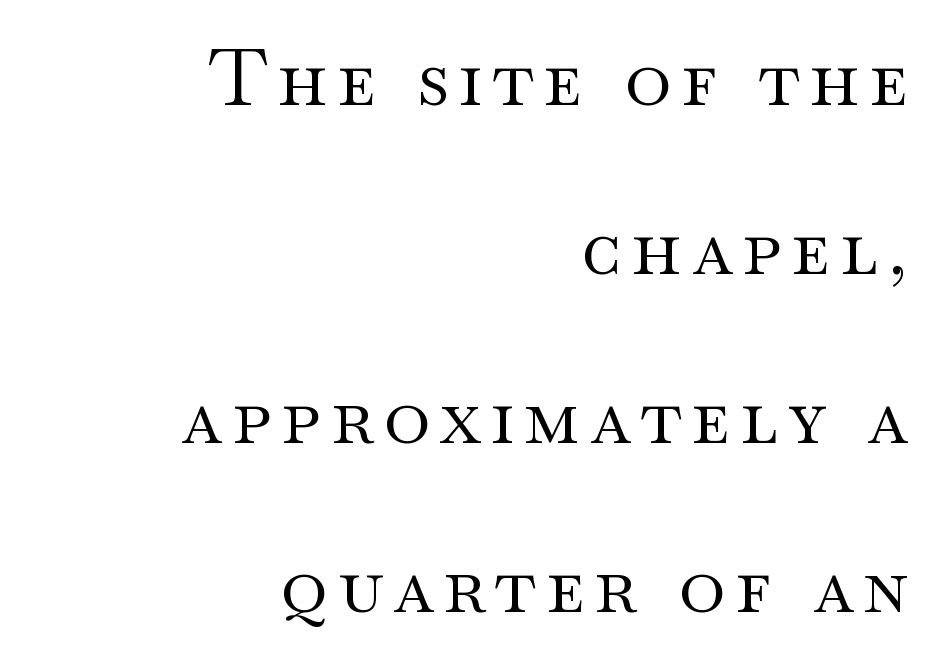
{"serif": "yes", "italic": "no", "bold": "no", "weight": "regular", "width": "wide", "stroke_contrast": "medium", "x_height": "small", "monospaced": "no", "underline": "no", "align": "right", "line_spacing": "loose", "line_spacing_ratio": 2.14, "glyph_px": 79}
